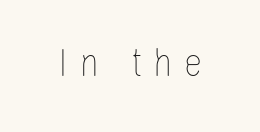
Q: Is the text bold? A: No.
Q: Is the text italic (slanted)? A: No, it is upright.
Q: Is the text underlined? A: No.
Q: Is the spacing between letters normal or unusually wide? A: Unusually wide.
Q: Width (condensed, normal, or wide)? A: Condensed.
Q: Stroke contrast? A: Low.
Q: x-height? A: Large.
Q: Monospaced? A: No.
